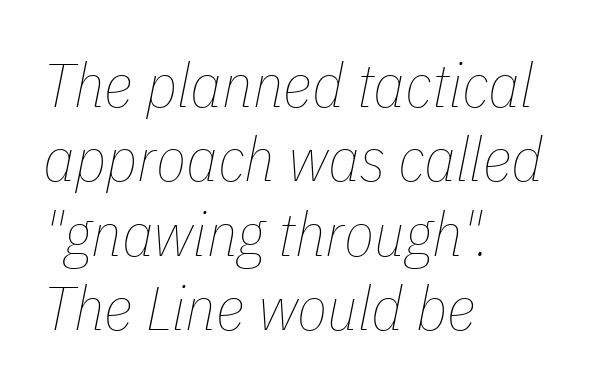
The image shows 62 px thin, condensed type, italic (leaning right); set left-aligned, line spacing 1.2x, normal letter spacing, not underlined; low stroke contrast and a medium x-height.
